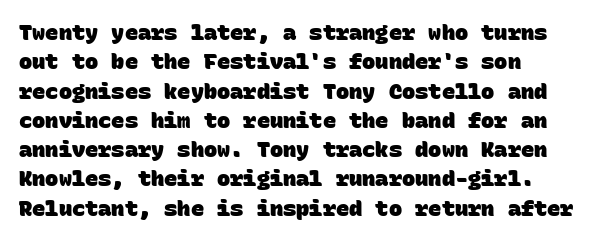
{"bold": "yes", "underline": "no", "align": "left", "line_spacing": "normal", "line_spacing_ratio": 1.33, "letter_spacing": "normal", "letter_spacing_em": 0.0, "glyph_px": 22}
